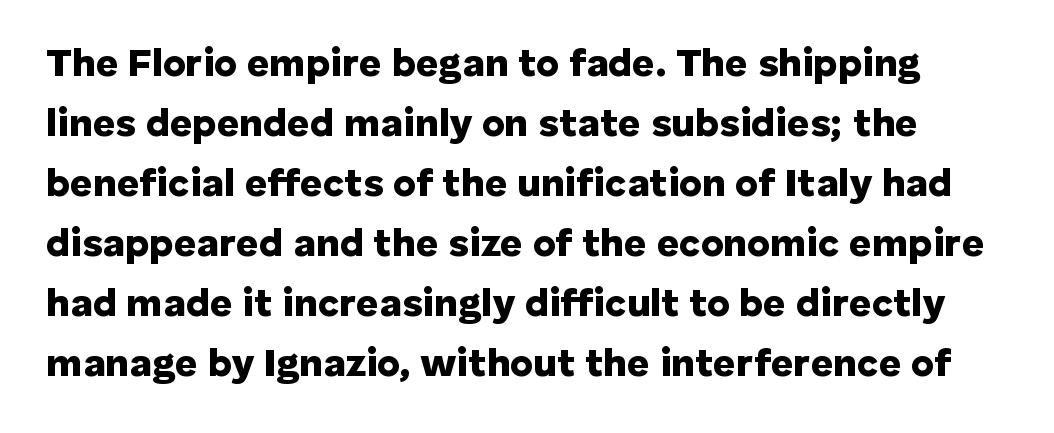
The image shows 39 px heavy sans-serif type, upright; set normal line spacing (1.54x), normal letter spacing, not underlined; low stroke contrast and a medium x-height.
